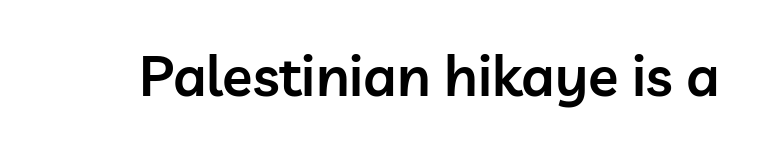
Q: Is the text bold? A: Semi-bold.
Q: Is the text italic (slanted)? A: No, it is upright.
Q: Is the typeface a serif or a sans-serif typeface? A: Sans-serif.
Q: Is the text underlined? A: No.
Q: Is the spacing between letters normal or unusually wide? A: Normal.
Q: Width (condensed, normal, or wide)? A: Normal.
Q: Stroke contrast? A: Low.
Q: x-height? A: Medium.
Q: Monospaced? A: No.
